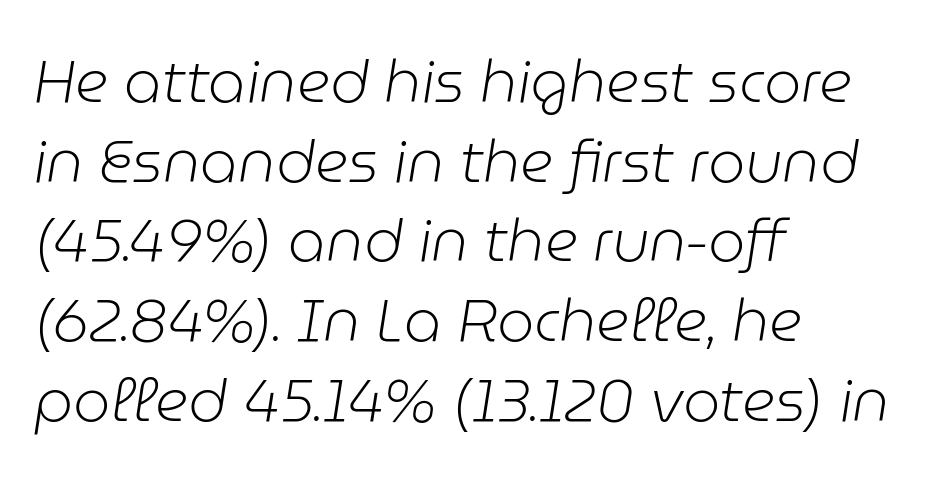
Q: Is the text bold? A: No.
Q: Is the text italic (slanted)? A: Yes, it leans right by about 9 degrees.
Q: Is the text underlined? A: No.
Q: How is the paragraph aligned? A: Left-aligned.
Q: Is the spacing between letters normal or unusually wide? A: Normal.
Q: Is the spacing between lines tight, normal or loose? A: Normal.
Q: Width (condensed, normal, or wide)? A: Normal.
Q: Stroke contrast? A: Low.
Q: x-height? A: Medium.
Q: Monospaced? A: No.
